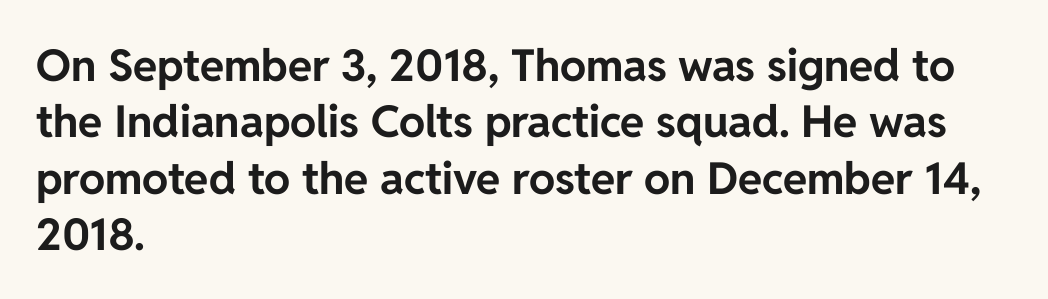
Q: Is the text bold? A: Yes.
Q: Is the text italic (slanted)? A: No, it is upright.
Q: Is the typeface a serif or a sans-serif typeface? A: Sans-serif.
Q: Is the text underlined? A: No.
Q: How is the paragraph aligned? A: Left-aligned.
Q: Is the spacing between letters normal or unusually wide? A: Normal.
Q: Is the spacing between lines tight, normal or loose? A: Normal.
Q: Width (condensed, normal, or wide)? A: Normal.
Q: Stroke contrast? A: Low.
Q: x-height? A: Medium.
Q: Monospaced? A: No.
